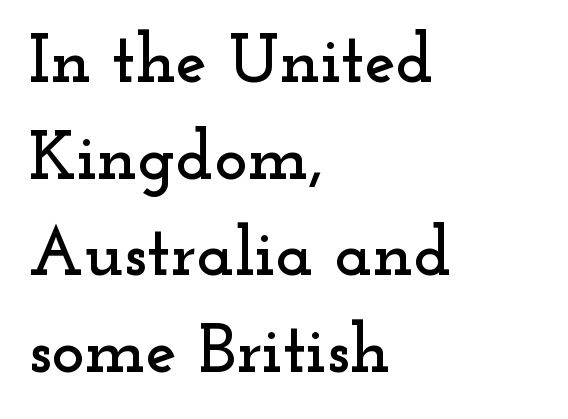
Q: Is the text italic (slanted)? A: No, it is upright.
Q: Is the typeface a serif or a sans-serif typeface? A: Serif.
Q: Is the text underlined? A: No.
Q: How is the paragraph aligned? A: Left-aligned.
Q: Is the spacing between letters normal or unusually wide? A: Normal.
Q: Is the spacing between lines tight, normal or loose? A: Normal.
Q: Width (condensed, normal, or wide)? A: Wide.
Q: Stroke contrast? A: Low.
Q: x-height? A: Small.
Q: Monospaced? A: No.
